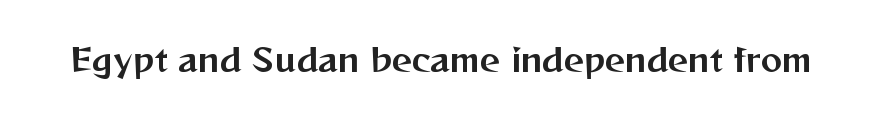
Q: Is the text italic (slanted)? A: No, it is upright.
Q: Is the typeface a serif or a sans-serif typeface? A: Sans-serif.
Q: Is the text underlined? A: No.
Q: Is the spacing between letters normal or unusually wide? A: Normal.
Q: Width (condensed, normal, or wide)? A: Normal.
Q: Stroke contrast? A: Medium.
Q: x-height? A: Medium.
Q: Monospaced? A: No.
